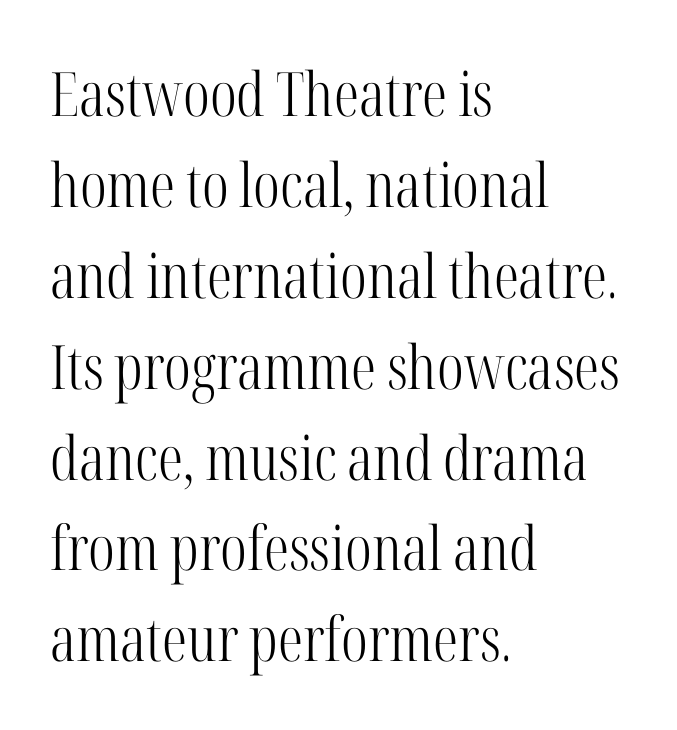
Q: Is the text bold? A: No.
Q: Is the text italic (slanted)? A: No, it is upright.
Q: Is the typeface a serif or a sans-serif typeface? A: Serif.
Q: Is the text underlined? A: No.
Q: How is the paragraph aligned? A: Left-aligned.
Q: Is the spacing between letters normal or unusually wide? A: Normal.
Q: Is the spacing between lines tight, normal or loose? A: Normal.
Q: Width (condensed, normal, or wide)? A: Condensed.
Q: Stroke contrast? A: High.
Q: x-height? A: Medium.
Q: Monospaced? A: No.
